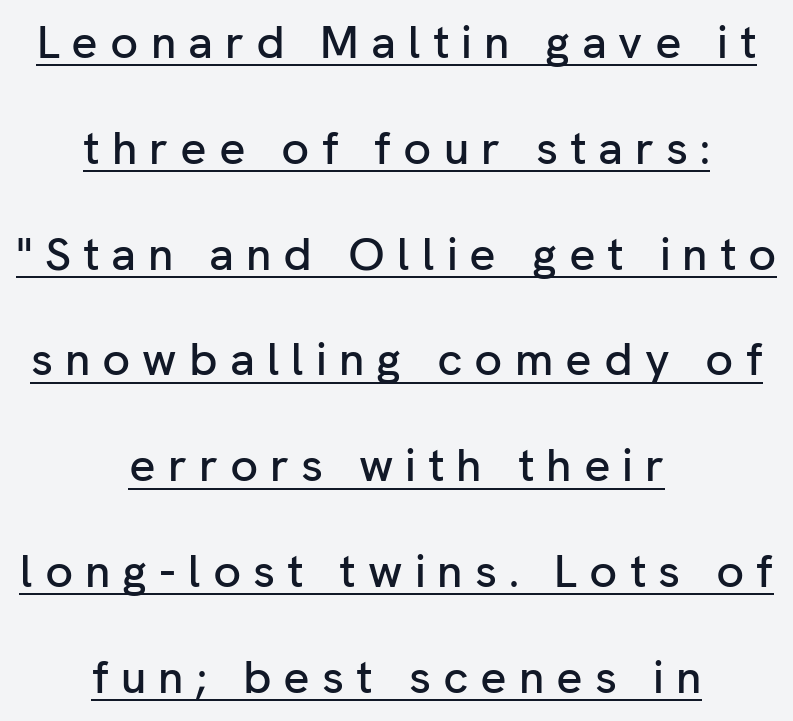
The image shows 46 px sans-serif type, upright; set centered, loose line spacing (2.3x), unusually wide letter spacing (+0.26 em), underlined; low stroke contrast and a medium x-height.
